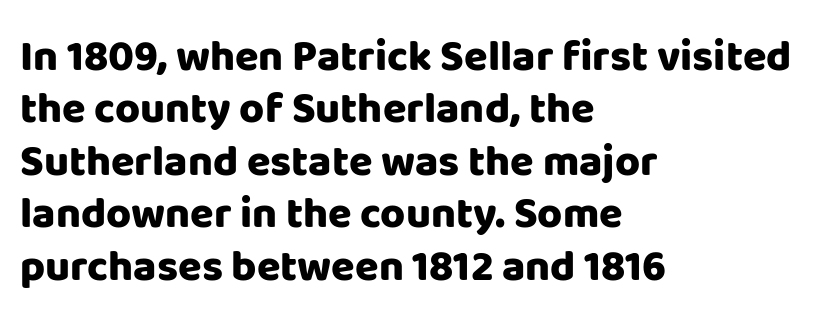
{"serif": "no", "italic": "no", "bold": "yes", "weight": "heavy", "width": "normal", "stroke_contrast": "low", "x_height": "large", "monospaced": "no", "underline": "no", "align": "left", "line_spacing_ratio": 1.22, "letter_spacing": "normal", "letter_spacing_em": 0.0, "glyph_px": 43}
